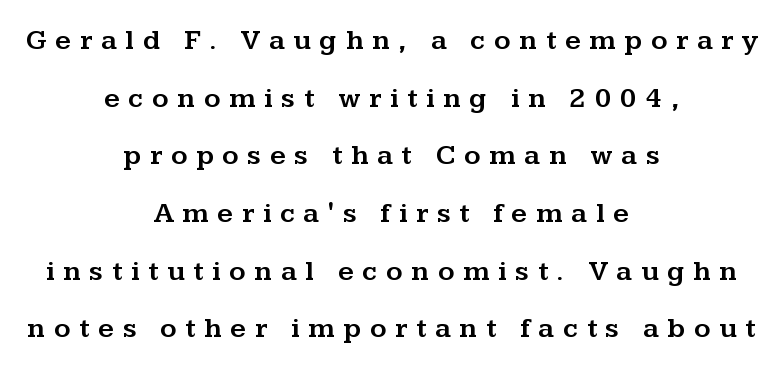
Q: Is the text italic (slanted)? A: No, it is upright.
Q: Is the typeface a serif or a sans-serif typeface? A: Serif.
Q: Is the text underlined? A: No.
Q: How is the paragraph aligned? A: Centered.
Q: Is the spacing between letters normal or unusually wide? A: Unusually wide.
Q: Is the spacing between lines tight, normal or loose? A: Loose.
Q: Width (condensed, normal, or wide)? A: Wide.
Q: Stroke contrast? A: Medium.
Q: x-height? A: Medium.
Q: Monospaced? A: No.
